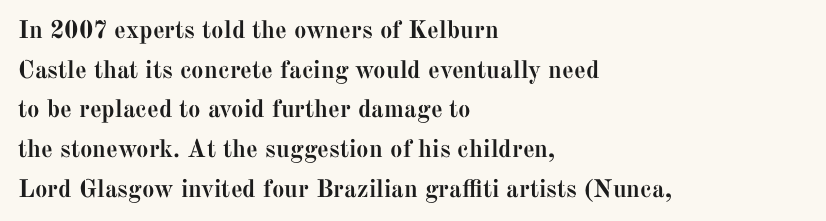
The image shows 25 px bold type, upright; set left-aligned, normal line spacing (1.59x), normal letter spacing, not underlined.
